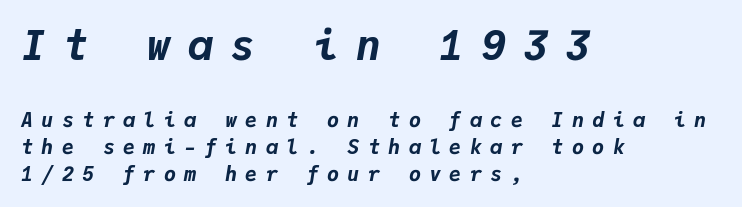
{"italic": "yes", "lean": "right", "slant_degrees": 9, "bold": "yes", "weight": "bold", "width": "normal", "stroke_contrast": "low", "x_height": "medium", "monospaced": "yes", "underline": "no", "align": "left", "line_spacing": "normal", "line_spacing_ratio": 1.33, "letter_spacing": "wide", "letter_spacing_em": 0.42, "larger_block": "first", "size_ratio": 2.05, "glyph_px": 41}
